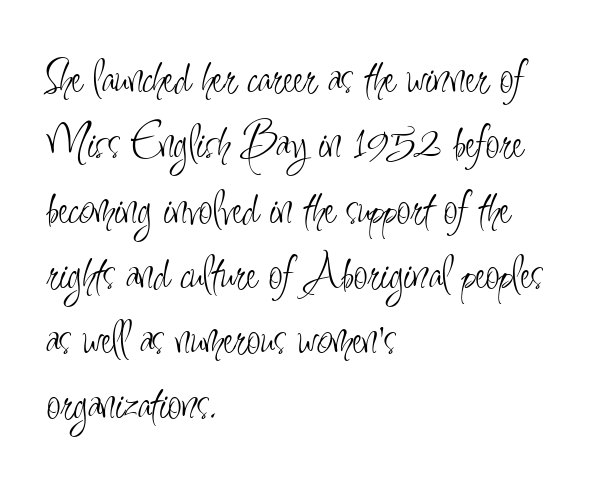
Tracking here is standard; glyphs follow each other at the usual distance. Stems and bowls with no extra thickness — not bold. What's the leading like? Ordinary, nothing unusual.
